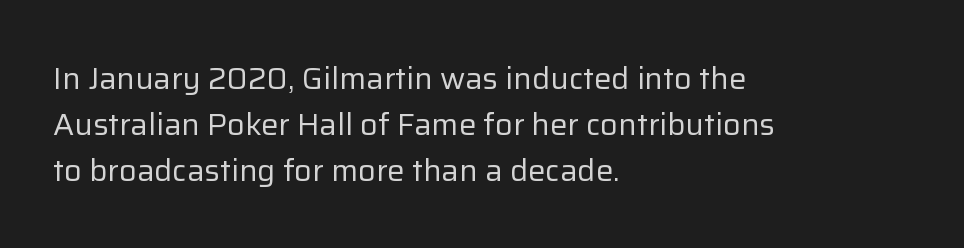
Layout note: lines flush left. The line texture is even and compact thanks to regular tracking. Note: no serifs on the glyphs. A normal amount of white space separates one row of letters from the next. The letters look calm and open, with moderate or lighter stems.
